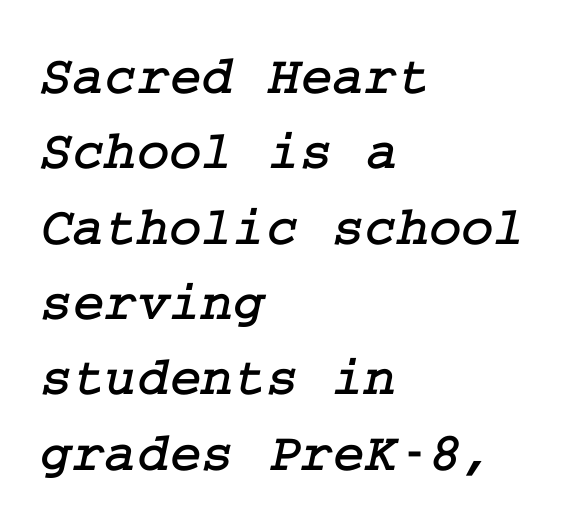
Regarding leading, the lines here are spaced in the standard way. Horizontally, the lines are justified to the leading edge only. Underlining? Definitely not there. Each letter's strokes conclude with small projecting serifs. Glyph-to-glyph distance matches everyday printed text.
